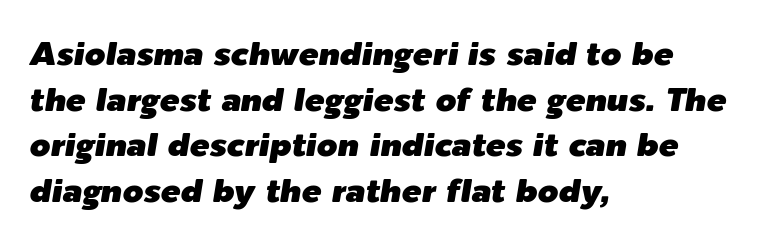
The image shows 33 px text type, italic (leaning right); set left-aligned, normal line spacing (1.38x), normal letter spacing, not underlined; low stroke contrast and a medium x-height.
